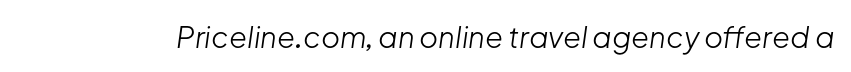
Q: Is the text bold? A: No.
Q: Is the text italic (slanted)? A: Yes, it leans right by about 8 degrees.
Q: Is the text underlined? A: No.
Q: Is the spacing between letters normal or unusually wide? A: Normal.
Q: Width (condensed, normal, or wide)? A: Normal.
Q: Stroke contrast? A: Low.
Q: x-height? A: Medium.
Q: Monospaced? A: No.
